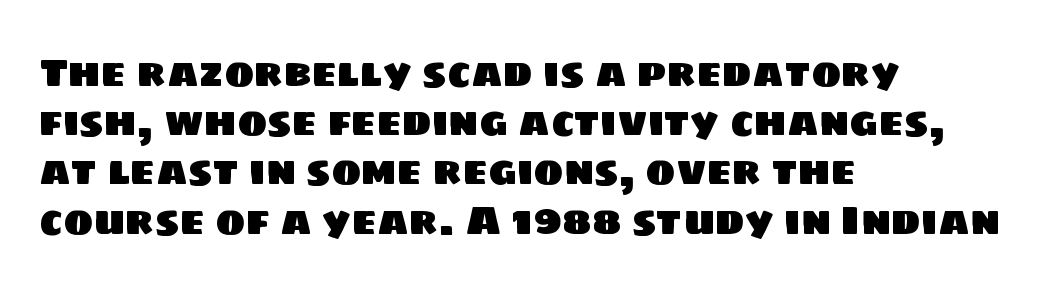
The image shows 40 px sans-serif type; set left-aligned, line spacing 1.23x, normal letter spacing, not underlined; low stroke contrast and a large x-height.
